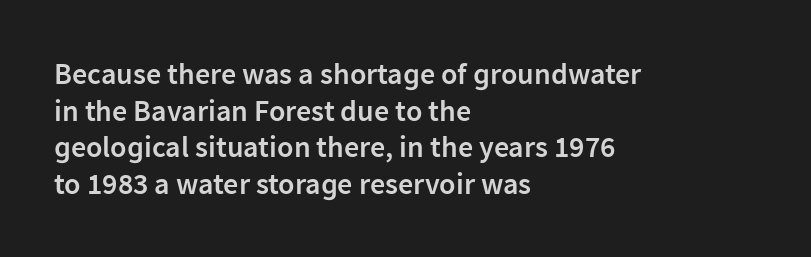
The image shows 30 px semibold sans-serif type, upright; set left-aligned, line spacing 1.22x, normal letter spacing, not underlined; low stroke contrast and a medium x-height.
